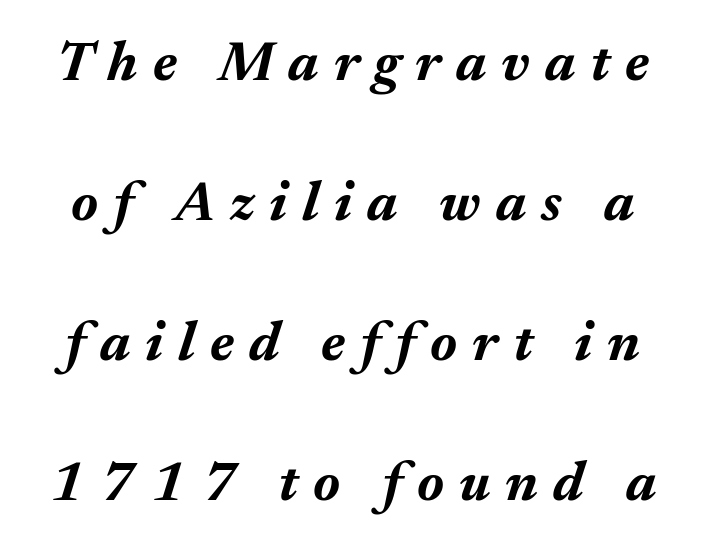
The image shows 56 px bold type, italic (leaning right); set loose line spacing (2.5x), unusually wide letter spacing (+0.27 em), not underlined; medium stroke contrast and a medium x-height.
